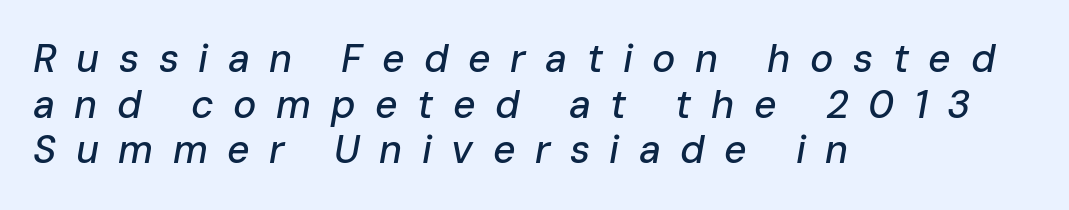
This rendering features lettering with no underline. The letters are spread apart with noticeably loose tracking. Looking at the ascenders, they clearly lean. Reading down the block, your eye returns to a fixed left position each line. Varying glyph widths throughout — classic text-font behaviour.
